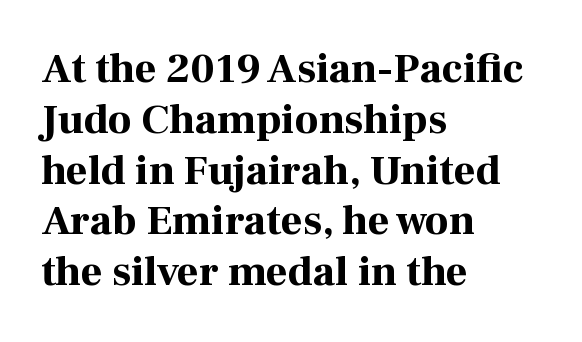
Spacing verdict: proportional, widths tailored to each character. Plain, unruled lines of type. This is serif lettering, the kind often seen in printed books. Italic? Not at all — the glyphs are vertical.
